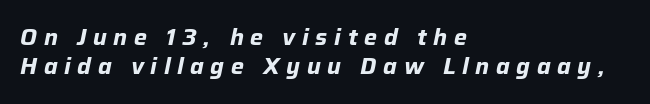
The image shows 22 px bold type, italic (leaning right); set left-aligned, normal line spacing (1.31x), unusually wide letter spacing (+0.3 em), not underlined.
